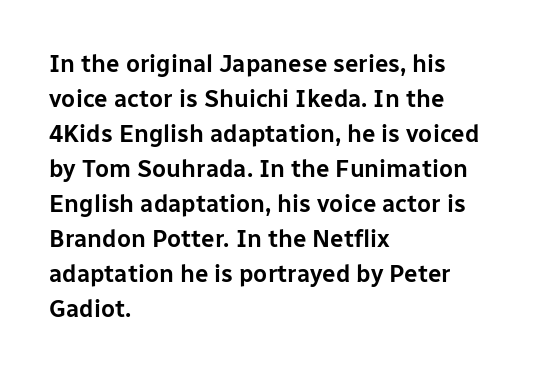
The image shows 24 px text type, upright; set left-aligned, normal line spacing (1.46x), normal letter spacing, not underlined.
